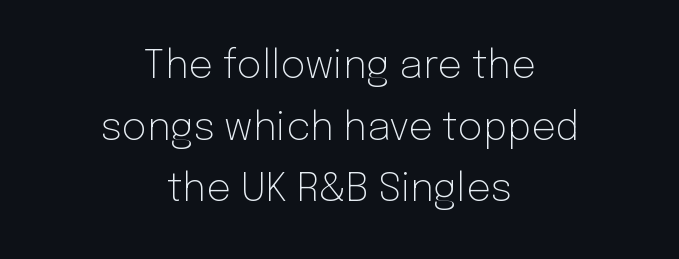
The image shows 39 px light sans-serif type, upright; set centered, normal line spacing (1.58x), normal letter spacing, not underlined; low stroke contrast and a medium x-height.
